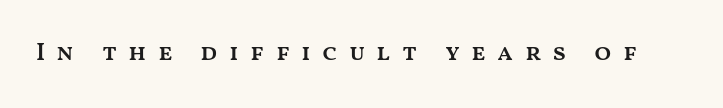
The image shows 25 px text type, upright; set unusually wide letter spacing (+0.45 em), not underlined.
